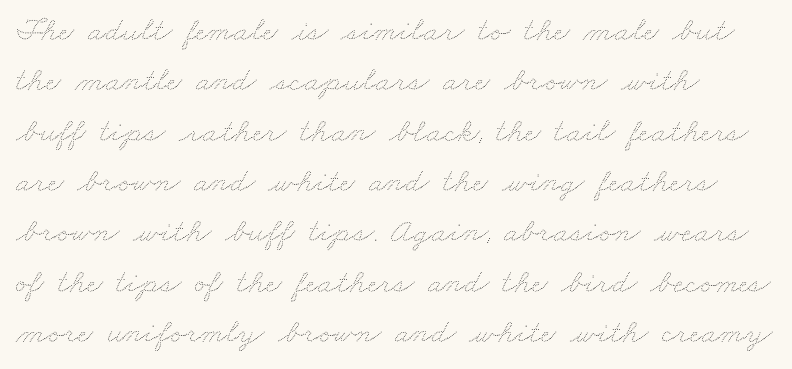
Q: Is the text bold? A: No.
Q: Is the text underlined? A: No.
Q: How is the paragraph aligned? A: Left-aligned.
Q: Is the spacing between letters normal or unusually wide? A: Normal.
Q: Is the spacing between lines tight, normal or loose? A: Normal.
Q: Width (condensed, normal, or wide)? A: Wide.
Q: Stroke contrast? A: Medium.
Q: x-height? A: Small.
Q: Monospaced? A: No.
